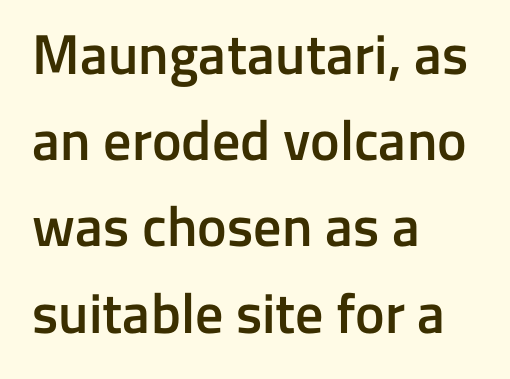
The lines in this sample share a left origin and differ only in where they stop. What kind of face is this? One without serifs — a sans. These words are printed semibold, heavier than regular yet not bold. Style check: upright. A typesetter would call this proportional, since set widths differ per character. Spacing between characters is what you'd get straight out of the box.
